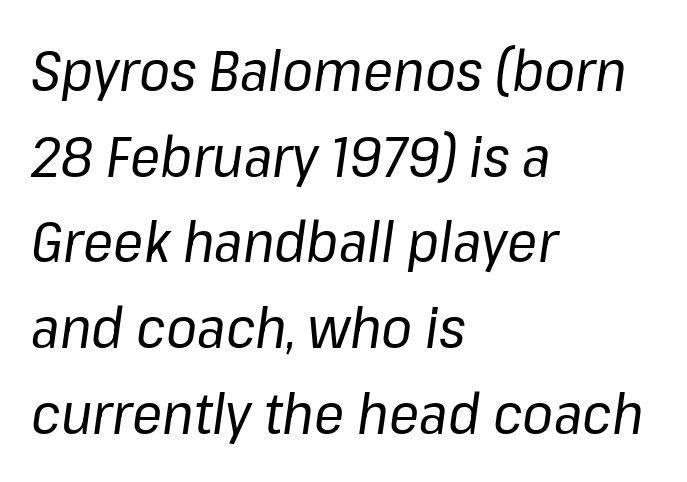
{"italic": "yes", "lean": "right", "slant_degrees": 8, "bold": "no", "weight": "regular", "width": "normal", "stroke_contrast": "low", "x_height": "medium", "monospaced": "no", "underline": "no", "align": "left", "line_spacing": "normal", "line_spacing_ratio": 1.53, "letter_spacing": "normal", "letter_spacing_em": 0.0, "glyph_px": 56}
